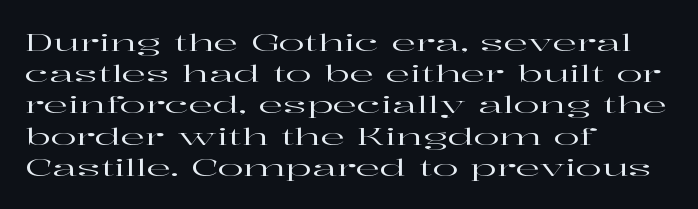
The image shows 24 px text type, upright; set left-aligned, normal line spacing (1.3x), normal letter spacing, not underlined.
